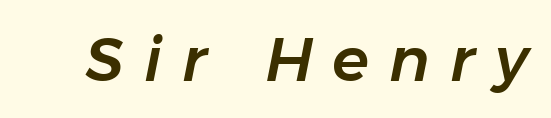
The image shows 61 px text type, italic (leaning right); set unusually wide letter spacing (+0.33 em), not underlined; low stroke contrast and a medium x-height.
